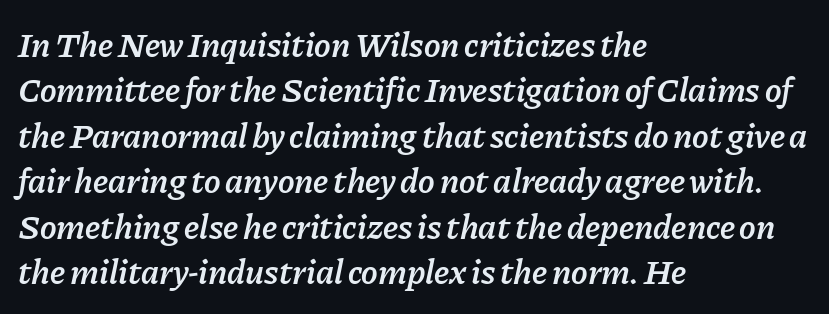
A somewhat darkened texture: the type is semibold rather than bold. The string is rendered with underlining switched off. A normal amount of white space separates one row of letters from the next. The letterforms sit shoulder to shoulder at normal distance. Line beginnings align vertically; line endings do not. You could not count columns in this text — the font is proportionally spaced.
